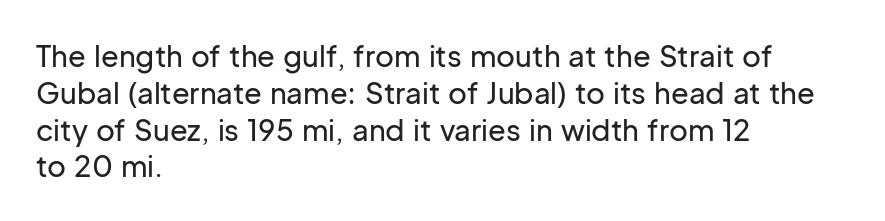
Students, note that the glyphs here touch the page at normal intervals. Lines of text with bare space underneath. Think of a printed novel: that variable character pitch is what you see here. Look at the bottom of the vertical strokes: they stop flat, with no serifs.
